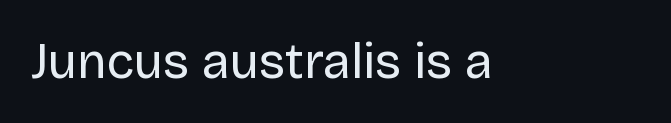
Nobody drew a line under any word here. Ordinary non-slanted type is in use. The font sits on the lighter half of the weight spectrum, regular included. You could not count columns in this text — the font is proportionally spaced. There is no visible air inserted between adjacent glyphs.
